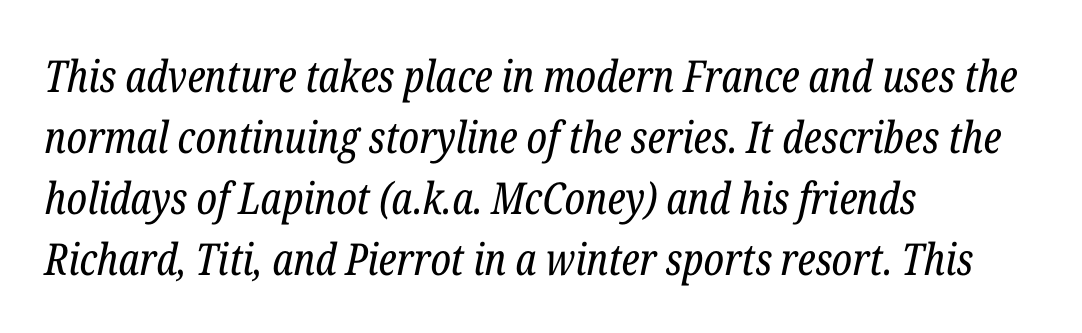
Q: Is the text bold? A: No.
Q: Is the text italic (slanted)? A: Yes, it leans right by about 12 degrees.
Q: Is the typeface a serif or a sans-serif typeface? A: Serif.
Q: Is the text underlined? A: No.
Q: How is the paragraph aligned? A: Left-aligned.
Q: Is the spacing between letters normal or unusually wide? A: Normal.
Q: Is the spacing between lines tight, normal or loose? A: Normal.
Q: Width (condensed, normal, or wide)? A: Condensed.
Q: Stroke contrast? A: Low.
Q: x-height? A: Medium.
Q: Monospaced? A: No.
